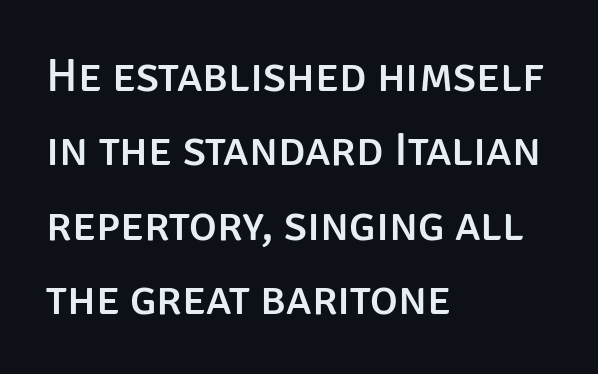
{"serif": "no", "italic": "no", "width": "normal", "stroke_contrast": "low", "x_height": "large", "monospaced": "no", "underline": "no", "align": "left", "line_spacing": "normal", "line_spacing_ratio": 1.58, "letter_spacing": "normal", "letter_spacing_em": 0.0, "glyph_px": 47}
